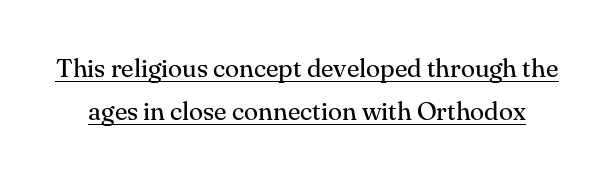
The image shows 26 px text type, upright; set normal line spacing (1.65x), normal letter spacing, underlined.
